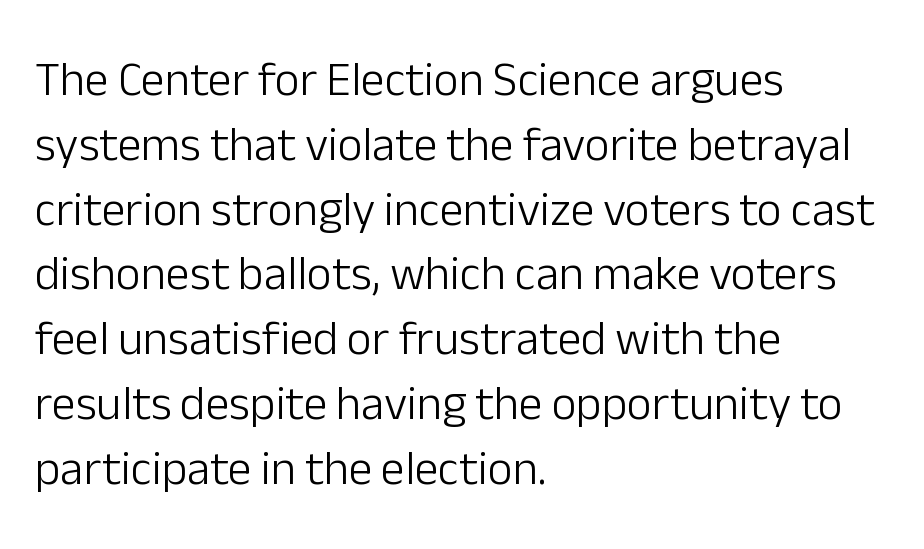
{"serif": "no", "italic": "no", "bold": "no", "weight": "light", "width": "normal", "stroke_contrast": "low", "x_height": "medium", "monospaced": "no", "underline": "no", "align": "left", "line_spacing": "normal", "line_spacing_ratio": 1.35, "letter_spacing": "normal", "letter_spacing_em": 0.0, "glyph_px": 48}
